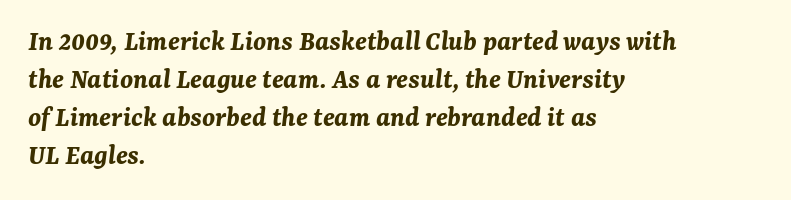
{"italic": "yes", "lean": "right", "slant_degrees": 7, "bold": "yes", "weight": "bold", "width": "normal", "stroke_contrast": "medium", "x_height": "medium", "monospaced": "no", "underline": "no", "align": "left", "line_spacing": "normal", "line_spacing_ratio": 1.31, "letter_spacing": "normal", "letter_spacing_em": 0.0, "glyph_px": 29}
